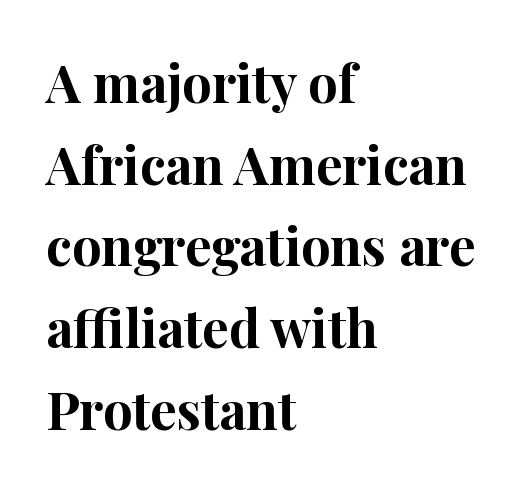
The string is rendered with underlining switched off. The rows are spaced the way most documents space them. The paragraph shown leans on its left margin. These lines keep a tight, regular rhythm from letter to letter. Look at the stroke-to-counter ratio: heavy, a bold.
